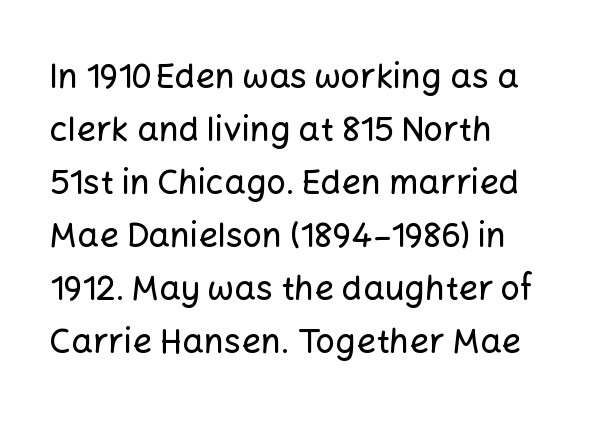
The image shows 34 px sans-serif type, upright; set left-aligned, normal line spacing (1.56x), normal letter spacing, not underlined; low stroke contrast and a medium x-height.
